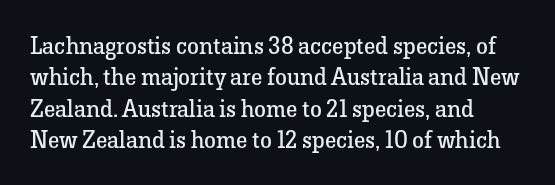
The image shows 24 px text type, upright; set left-aligned, normal line spacing (1.31x), normal letter spacing, not underlined.
